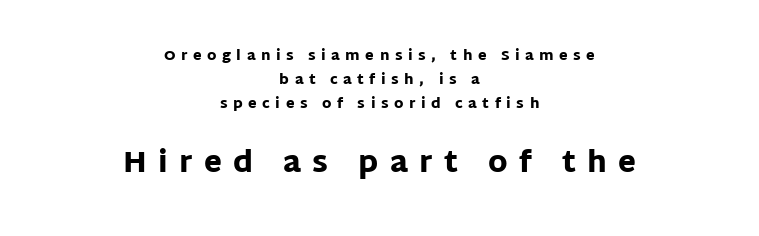
Think of a printed novel: that variable character pitch is what you see here. Does the lettering tilt? It doesn't — this is upright. Reading top to bottom, the characters get bigger at the block break. These lines are centered, leaving both edges ragged. I'd call this a sans setting — the letters go barefoot.
